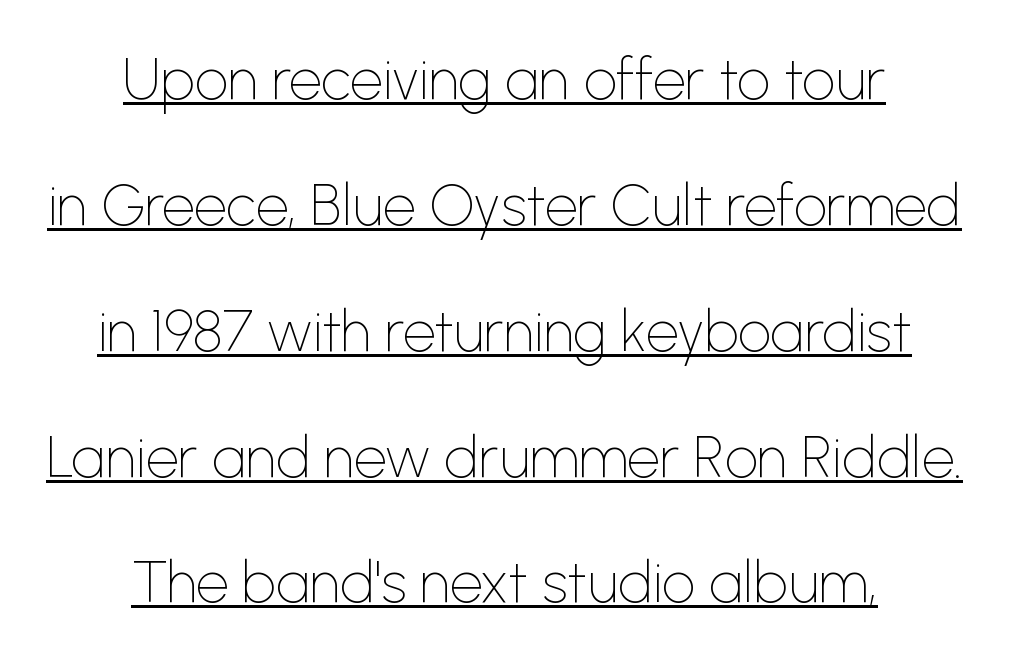
Q: Is the text bold? A: No.
Q: Is the text italic (slanted)? A: No, it is upright.
Q: Is the typeface a serif or a sans-serif typeface? A: Sans-serif.
Q: Is the text underlined? A: Yes.
Q: How is the paragraph aligned? A: Centered.
Q: Is the spacing between letters normal or unusually wide? A: Normal.
Q: Is the spacing between lines tight, normal or loose? A: Loose.
Q: Width (condensed, normal, or wide)? A: Normal.
Q: Stroke contrast? A: Low.
Q: x-height? A: Medium.
Q: Monospaced? A: No.
